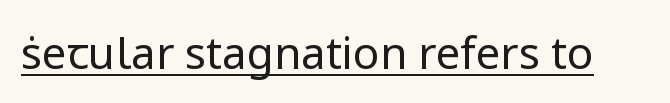
The image shows 44 px regular-weight sans-serif type, upright; set normal letter spacing, underlined; low stroke contrast and a medium x-height.
